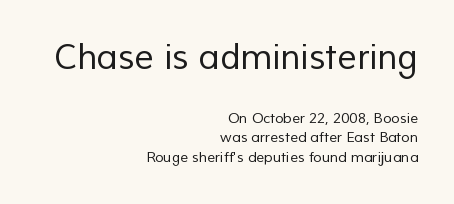
Q: Is the text bold? A: No.
Q: Is the typeface a serif or a sans-serif typeface? A: Sans-serif.
Q: Is the text underlined? A: No.
Q: How is the paragraph aligned? A: Right-aligned.
Q: Is the spacing between letters normal or unusually wide? A: Normal.
Q: Is the spacing between lines tight, normal or loose? A: Normal.
Q: Which block of text is set in a larger size, the first (top) or the second (bottom)? A: The first (top) one.
Q: Width (condensed, normal, or wide)? A: Normal.
Q: Stroke contrast? A: Low.
Q: x-height? A: Medium.
Q: Monospaced? A: No.
